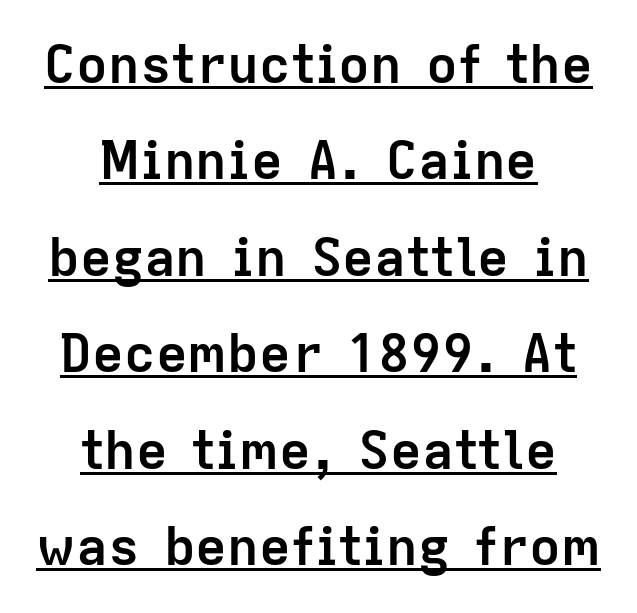
{"serif": "no", "italic": "no", "bold": "yes", "weight": "semibold", "width": "normal", "stroke_contrast": "low", "x_height": "medium", "monospaced": "no", "underline": "yes", "align": "center", "line_spacing_ratio": 1.82, "letter_spacing": "normal", "letter_spacing_em": 0.0, "glyph_px": 53}
